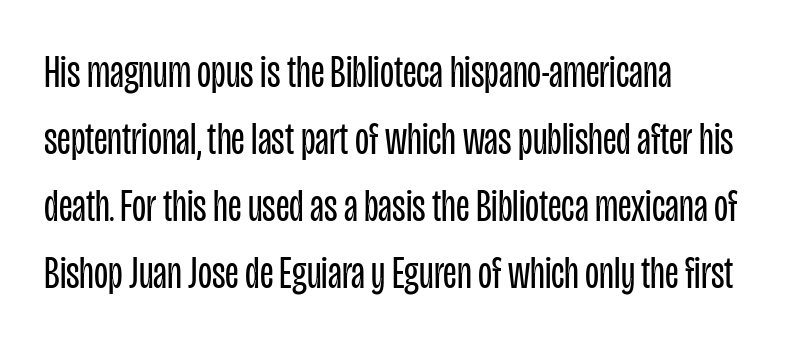
The image shows 46 px regular-weight, condensed sans-serif type, upright; set left-aligned, normal line spacing (1.46x), normal letter spacing, not underlined; low stroke contrast and a large x-height.
